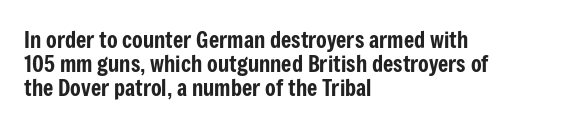
Plain, unruled lines of type. In terms of posture, this sample is upright. You could barely slide anything between these rows. Tracking here is standard; glyphs follow each other at the usual distance. Alignment: flush left.
